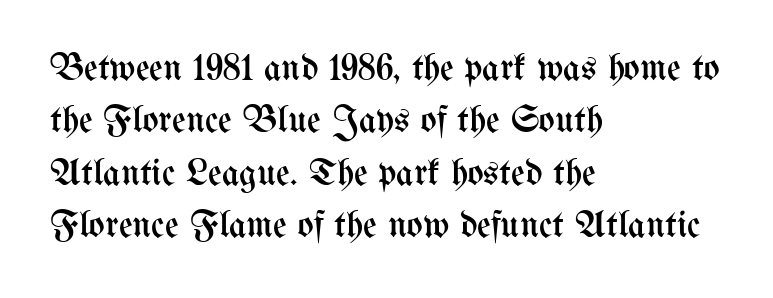
The image shows 38 px regular-weight, condensed type, upright; set left-aligned, normal line spacing (1.38x), normal letter spacing, not underlined; medium stroke contrast and a medium x-height.
